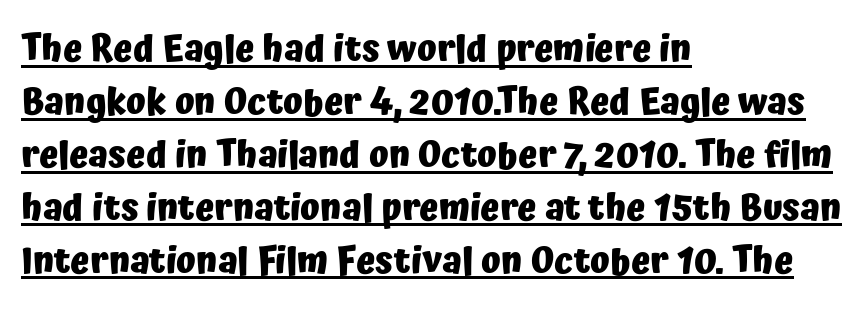
Q: Is the text bold? A: Yes.
Q: Is the text italic (slanted)? A: No, it is upright.
Q: Is the typeface a serif or a sans-serif typeface? A: Sans-serif.
Q: Is the text underlined? A: Yes.
Q: How is the paragraph aligned? A: Left-aligned.
Q: Is the spacing between letters normal or unusually wide? A: Normal.
Q: Is the spacing between lines tight, normal or loose? A: Normal.
Q: Width (condensed, normal, or wide)? A: Normal.
Q: Stroke contrast? A: Low.
Q: x-height? A: Medium.
Q: Monospaced? A: No.
